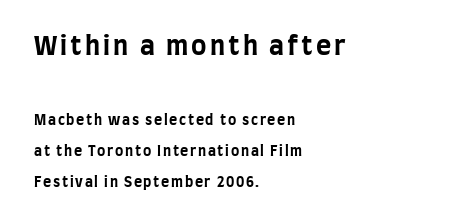
Q: Is the text bold? A: Yes.
Q: Is the text italic (slanted)? A: No, it is upright.
Q: Is the text underlined? A: No.
Q: How is the paragraph aligned? A: Left-aligned.
Q: Is the spacing between lines tight, normal or loose? A: Loose.
Q: Which block of text is set in a larger size, the first (top) or the second (bottom)? A: The first (top) one.
